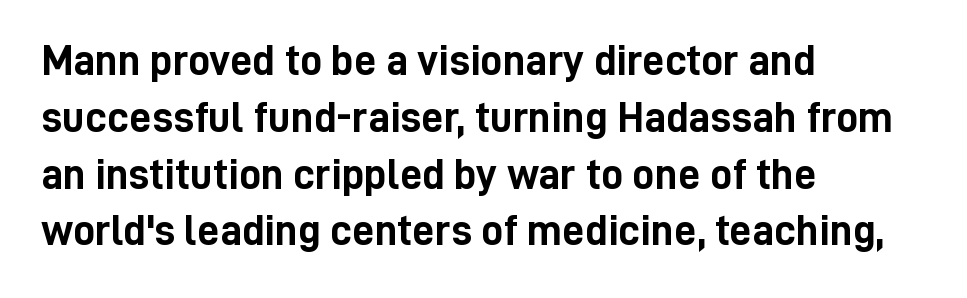
Q: Is the text bold? A: Yes.
Q: Is the text italic (slanted)? A: No, it is upright.
Q: Is the typeface a serif or a sans-serif typeface? A: Sans-serif.
Q: Is the text underlined? A: No.
Q: How is the paragraph aligned? A: Left-aligned.
Q: Is the spacing between letters normal or unusually wide? A: Normal.
Q: Is the spacing between lines tight, normal or loose? A: Normal.
Q: Width (condensed, normal, or wide)? A: Condensed.
Q: Stroke contrast? A: Low.
Q: x-height? A: Medium.
Q: Monospaced? A: No.
